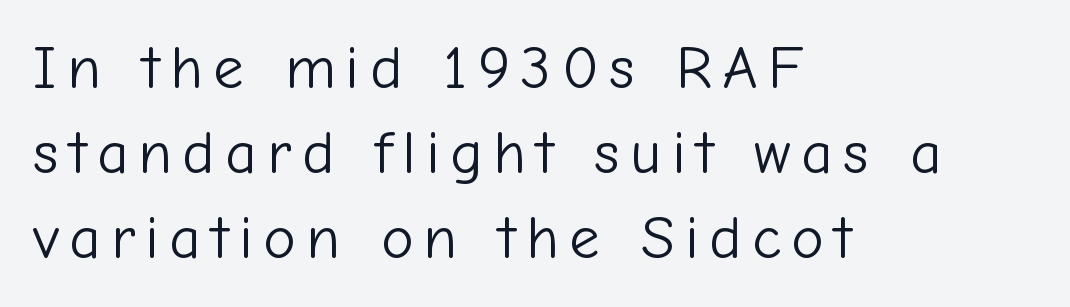
Q: Is the text bold? A: No.
Q: Is the text italic (slanted)? A: No, it is upright.
Q: Is the typeface a serif or a sans-serif typeface? A: Sans-serif.
Q: Is the text underlined? A: No.
Q: How is the paragraph aligned? A: Left-aligned.
Q: Is the spacing between lines tight, normal or loose? A: Normal.
Q: Width (condensed, normal, or wide)? A: Normal.
Q: Stroke contrast? A: Low.
Q: x-height? A: Medium.
Q: Monospaced? A: No.
